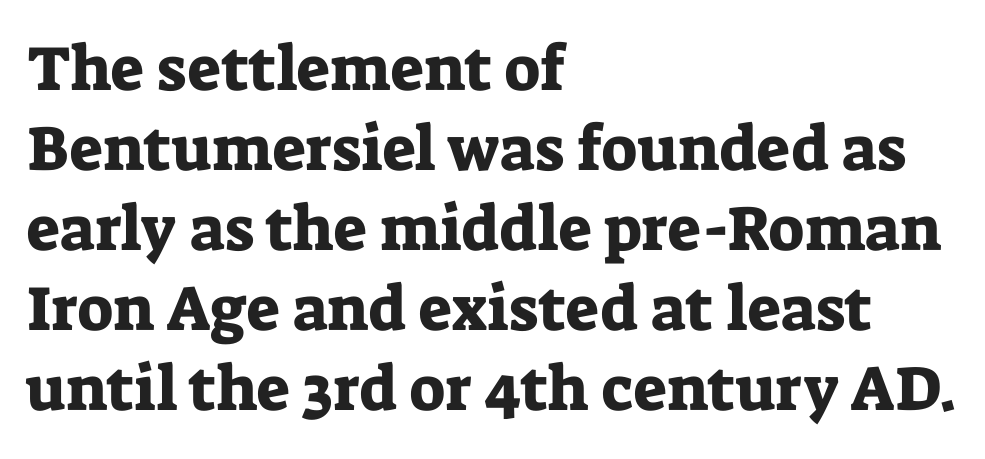
The image shows 63 px serif type, upright; set left-aligned, normal line spacing (1.27x), normal letter spacing, not underlined; low stroke contrast and a medium x-height.
